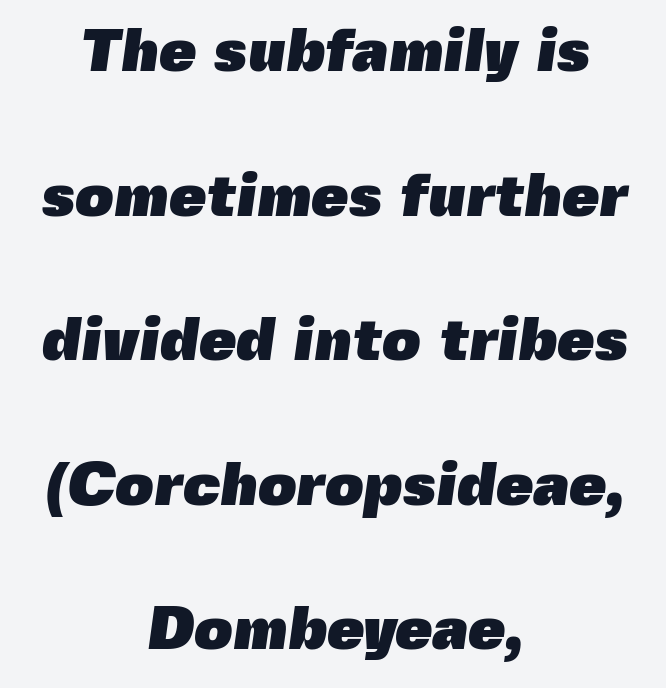
Q: Is the text bold? A: Yes.
Q: Is the typeface a serif or a sans-serif typeface? A: Sans-serif.
Q: Is the text underlined? A: No.
Q: How is the paragraph aligned? A: Centered.
Q: Is the spacing between letters normal or unusually wide? A: Normal.
Q: Is the spacing between lines tight, normal or loose? A: Loose.
Q: Width (condensed, normal, or wide)? A: Normal.
Q: x-height? A: Medium.
Q: Monospaced? A: No.
